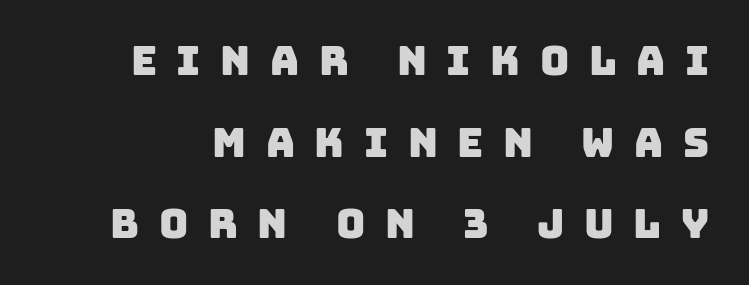
{"serif": "no", "width": "normal", "stroke_contrast": "low", "x_height": "large", "monospaced": "no", "underline": "no", "line_spacing": "loose", "line_spacing_ratio": 2.04, "letter_spacing": "wide", "letter_spacing_em": 0.49, "glyph_px": 40}
